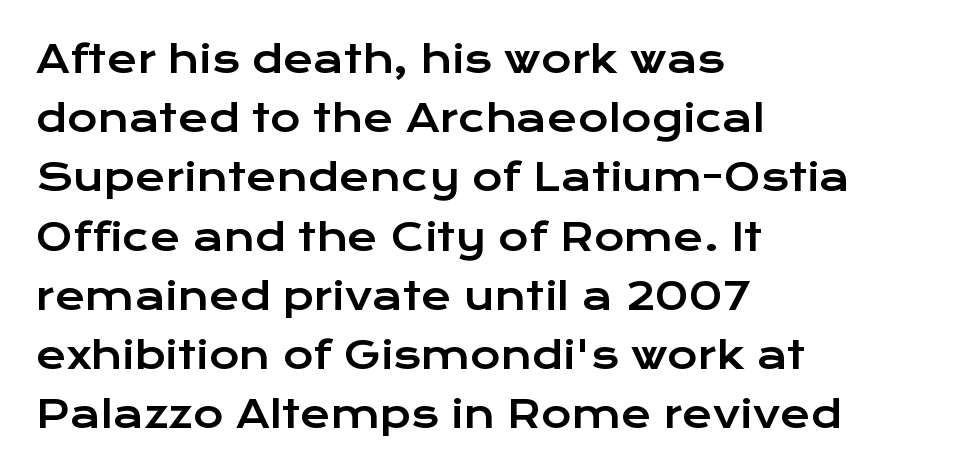
{"serif": "no", "italic": "no", "width": "wide", "stroke_contrast": "low", "x_height": "medium", "monospaced": "no", "underline": "no", "align": "left", "line_spacing": "normal", "line_spacing_ratio": 1.6, "letter_spacing": "normal", "letter_spacing_em": 0.0, "glyph_px": 37}
